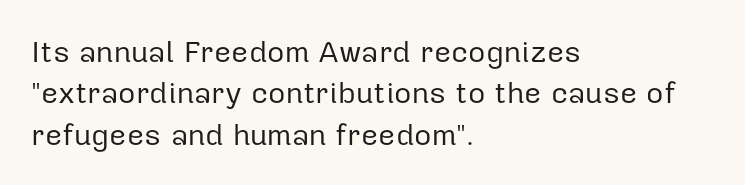
The image shows 30 px regular-weight sans-serif type, upright; set left-aligned, normal line spacing (1.38x), normal letter spacing, not underlined; low stroke contrast and a medium x-height.
